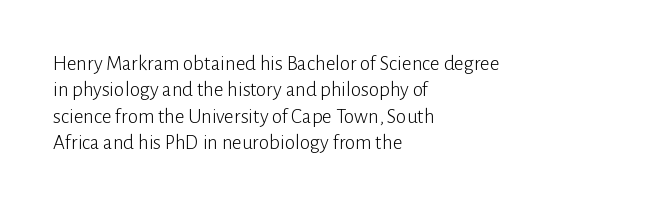
The image shows 21 px text type, upright; set left-aligned, normal line spacing (1.26x), normal letter spacing, not underlined.
